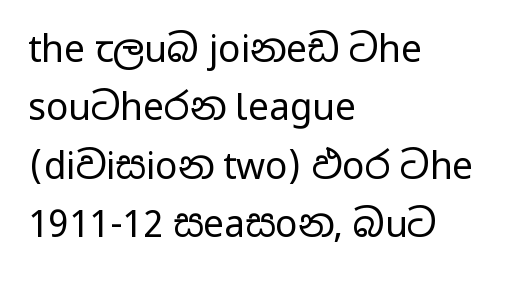
Q: Is the text bold? A: No.
Q: Is the text italic (slanted)? A: No, it is upright.
Q: Is the typeface a serif or a sans-serif typeface? A: Sans-serif.
Q: Is the text underlined? A: No.
Q: How is the paragraph aligned? A: Left-aligned.
Q: Is the spacing between letters normal or unusually wide? A: Normal.
Q: Is the spacing between lines tight, normal or loose? A: Normal.
Q: Width (condensed, normal, or wide)? A: Wide.
Q: Stroke contrast? A: Low.
Q: x-height? A: Medium.
Q: Monospaced? A: No.
